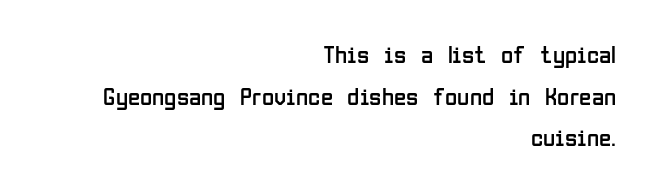
These glyphs show unthickened strokes, regular width or finer. Right-aligned paragraph, ragged on the left. The area under the type is left untouched. Regular leading. The line texture is even and compact thanks to regular tracking. This is roman type, the default non-slanted kind.
